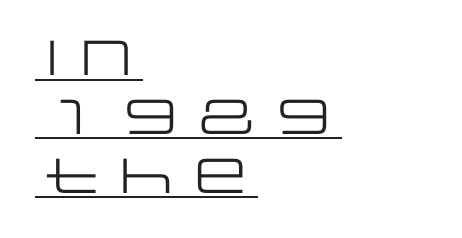
The image shows 49 px regular-weight, wide sans-serif type, upright; set left-aligned, line spacing 1.2x, normal letter spacing, underlined; low stroke contrast and a large x-height.
